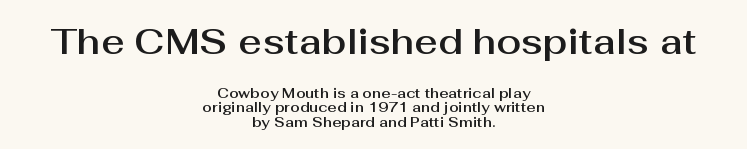
Any mark beneath the type? The region is blank. Scale decreases going downward across the two blocks. One glance says dense: line gaps are narrower than usual. The typesetter chose a symmetrical, centered arrangement here. Spacing between characters is what you'd get straight out of the box.
